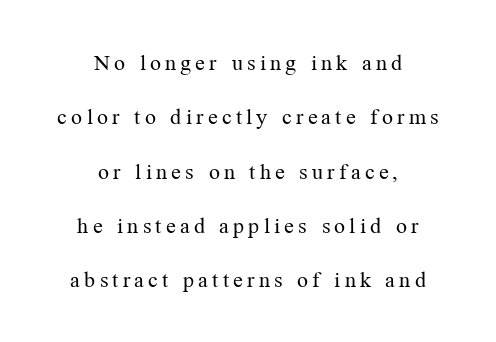
{"italic": "no", "bold": "no", "underline": "no", "align": "center", "line_spacing": "loose", "line_spacing_ratio": 2.47, "glyph_px": 22}
